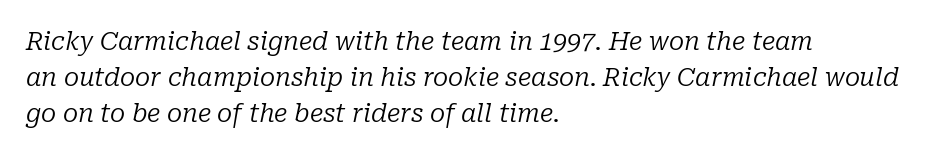
Slant detected: the letters are inclined. Successive baselines arrive at the customary interval. Underline: absent. These lines keep a tight, regular rhythm from letter to letter.
